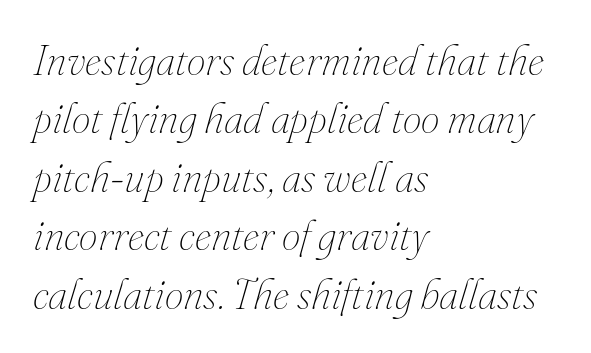
The image shows 42 px thin type, italic (leaning right); set left-aligned, normal line spacing (1.39x), normal letter spacing, not underlined; medium stroke contrast and a small x-height.
